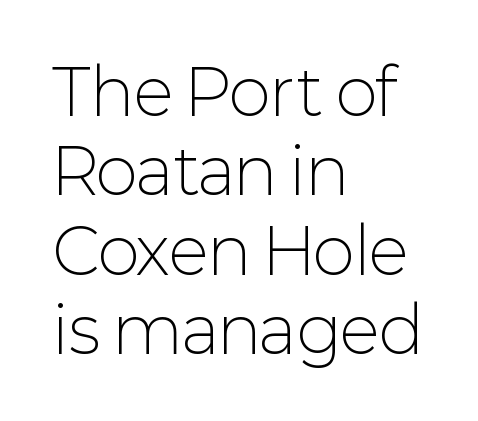
Q: Is the text bold? A: No.
Q: Is the text italic (slanted)? A: No, it is upright.
Q: Is the typeface a serif or a sans-serif typeface? A: Sans-serif.
Q: Is the text underlined? A: No.
Q: How is the paragraph aligned? A: Left-aligned.
Q: Is the spacing between letters normal or unusually wide? A: Normal.
Q: Width (condensed, normal, or wide)? A: Normal.
Q: Stroke contrast? A: Low.
Q: x-height? A: Medium.
Q: Monospaced? A: No.
